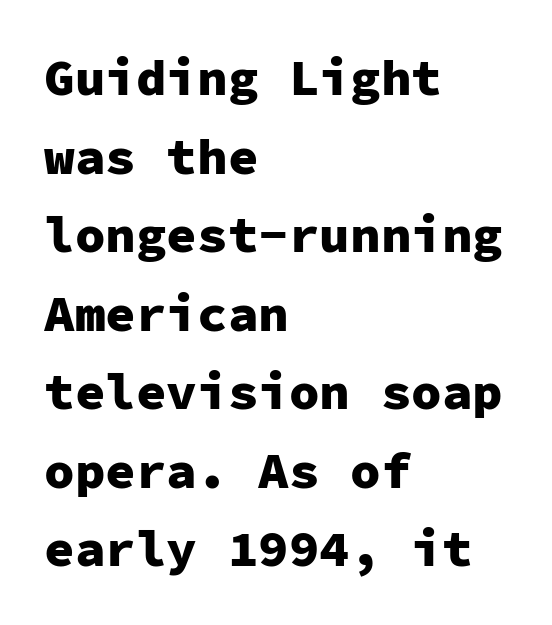
Q: Is the text bold? A: Yes.
Q: Is the text italic (slanted)? A: No, it is upright.
Q: Is the typeface a serif or a sans-serif typeface? A: Sans-serif.
Q: Is the text underlined? A: No.
Q: How is the paragraph aligned? A: Left-aligned.
Q: Is the spacing between letters normal or unusually wide? A: Normal.
Q: Is the spacing between lines tight, normal or loose? A: Normal.
Q: Width (condensed, normal, or wide)? A: Normal.
Q: Stroke contrast? A: Low.
Q: x-height? A: Medium.
Q: Monospaced? A: Yes.
